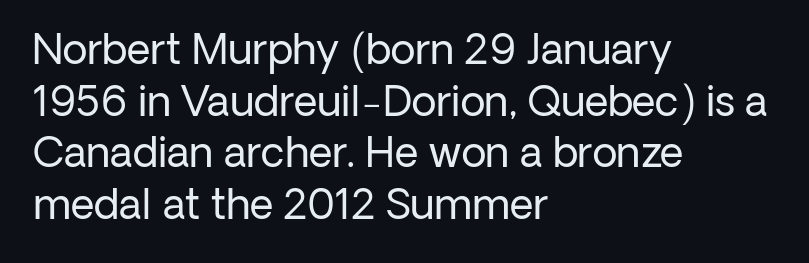
The setting favours the left margin, as ordinary paragraphs usually do. The type sits square on the baseline with zero lean. What kind of face is this? One without serifs — a sans. There is no visible air inserted between adjacent glyphs. No chunkiness to these letters — they're not bold.
